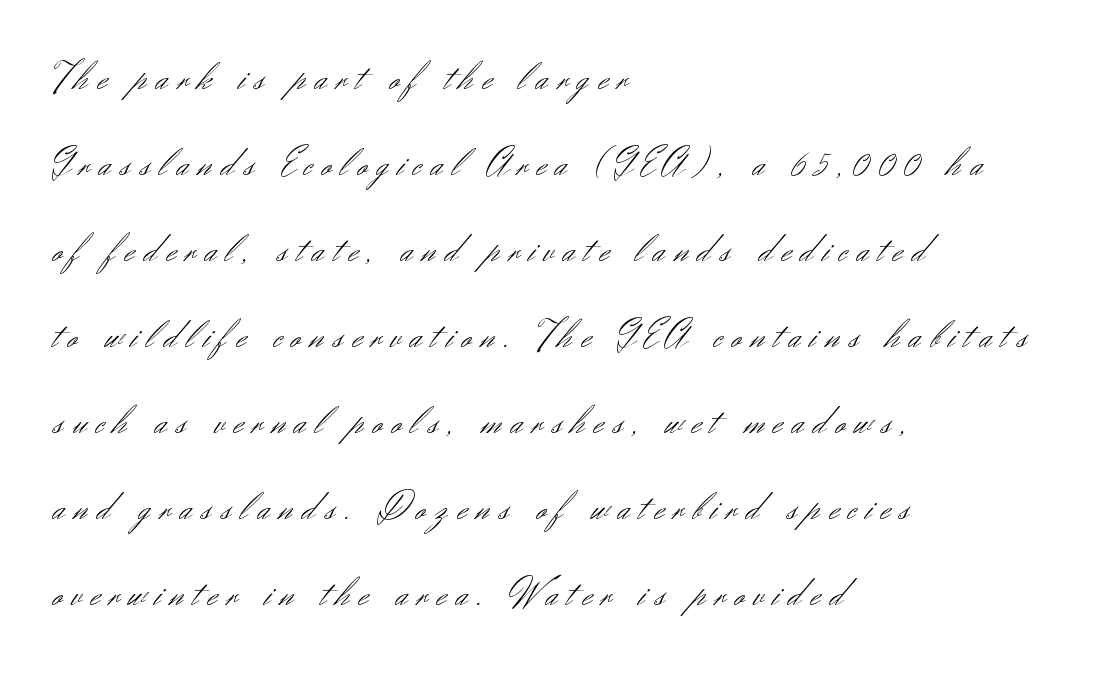
Q: Is the text bold? A: No.
Q: Is the text italic (slanted)? A: Yes.
Q: Is the typeface a serif or a sans-serif typeface? A: Sans-serif.
Q: Is the text underlined? A: No.
Q: How is the paragraph aligned? A: Left-aligned.
Q: Is the spacing between letters normal or unusually wide? A: Unusually wide.
Q: Is the spacing between lines tight, normal or loose? A: Loose.
Q: Width (condensed, normal, or wide)? A: Normal.
Q: Stroke contrast? A: Medium.
Q: x-height? A: Small.
Q: Monospaced? A: No.
